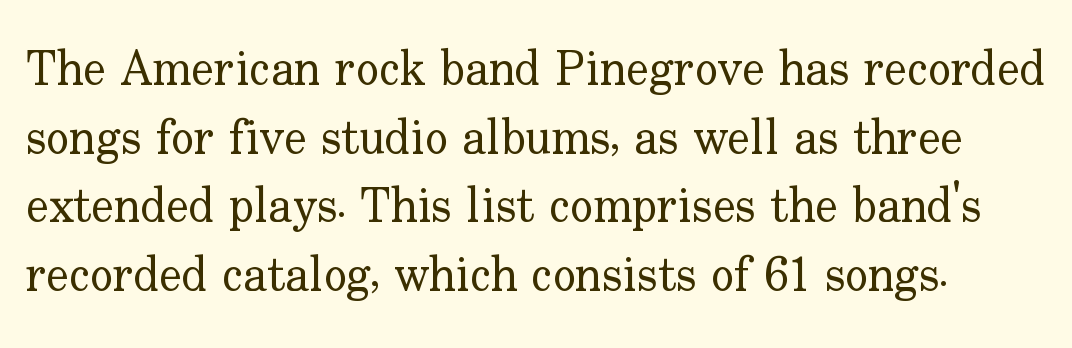
{"serif": "yes", "italic": "no", "bold": "no", "weight": "regular", "width": "normal", "stroke_contrast": "low", "x_height": "small", "monospaced": "no", "underline": "no", "line_spacing": "normal", "line_spacing_ratio": 1.43, "letter_spacing": "normal", "letter_spacing_em": 0.0, "glyph_px": 48}
